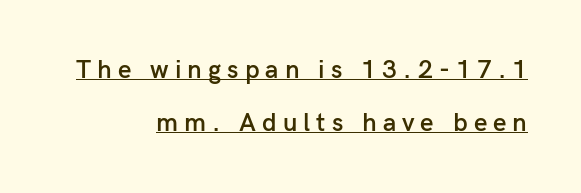
Q: Is the text bold? A: Semi-bold.
Q: Is the text italic (slanted)? A: No, it is upright.
Q: Is the text underlined? A: Yes.
Q: How is the paragraph aligned? A: Right-aligned.
Q: Is the spacing between letters normal or unusually wide? A: Unusually wide.
Q: Is the spacing between lines tight, normal or loose? A: Loose.
